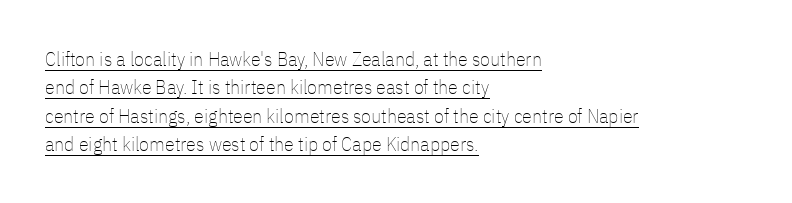
{"italic": "no", "bold": "no", "underline": "yes", "align": "left", "line_spacing": "normal", "line_spacing_ratio": 1.42, "letter_spacing": "normal", "letter_spacing_em": 0.0, "glyph_px": 20}
